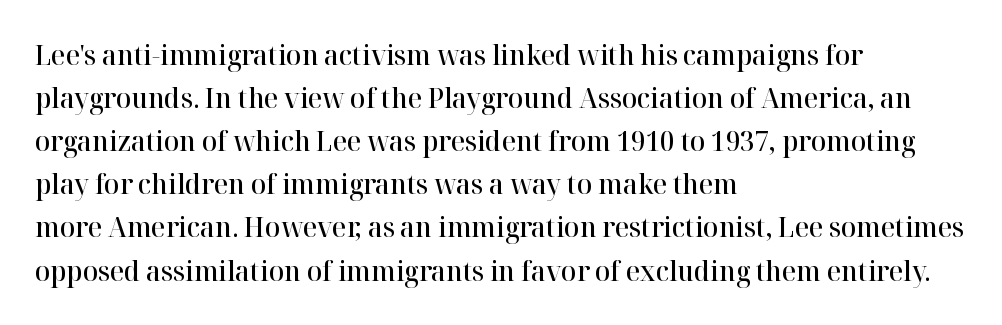
{"serif": "yes", "italic": "no", "bold": "semi", "weight": "semibold", "width": "normal", "stroke_contrast": "high", "x_height": "medium", "monospaced": "no", "underline": "no", "align": "left", "line_spacing": "normal", "line_spacing_ratio": 1.54, "letter_spacing": "normal", "letter_spacing_em": 0.0, "glyph_px": 28}
